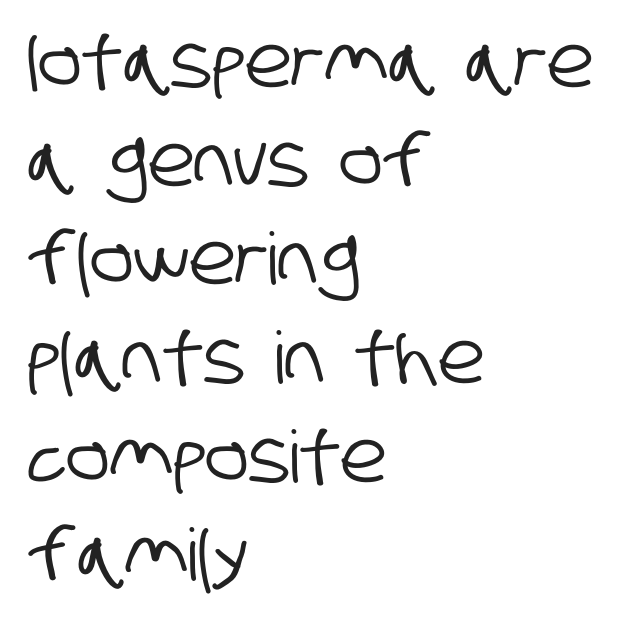
The image shows 72 px condensed sans-serif type; set left-aligned, normal line spacing (1.37x), normal letter spacing, not underlined; low stroke contrast and a large x-height.
